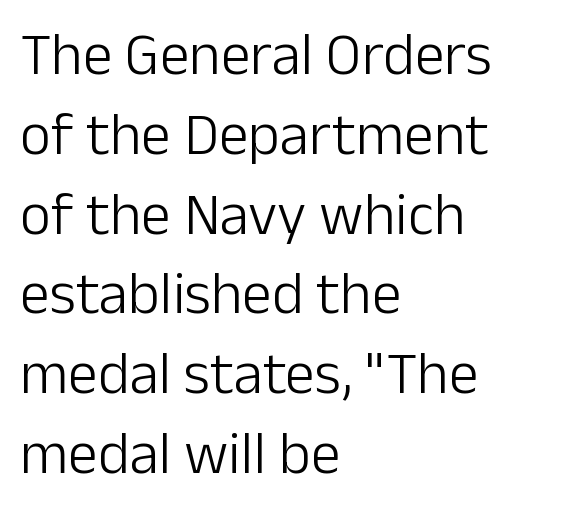
A typesetter would call this leading conventional body-copy spacing. What stands out about the letter spacing? Nothing — it is the standard amount. I'd call this a sans setting — the letters go barefoot. This sample has the flowing, uneven cadence of proportional lettering. These glyphs show unthickened strokes, regular width or finer. Which margin do the lines hug? The left one — the right edge is uneven.
